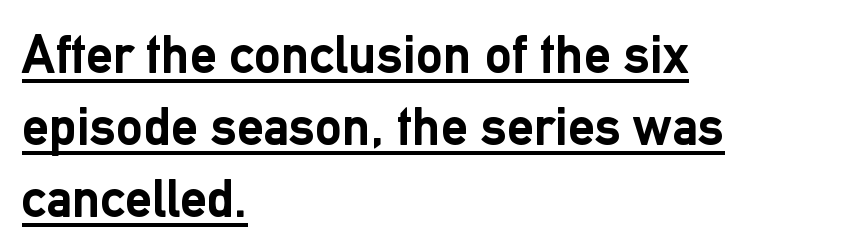
Typesetter's note: full bold, strokes at maximum text heaviness. The letters sit at their default tracking, neither squeezed nor spread. Line starts are locked; line ends wander. Note: no serifs on the glyphs. The leading is moderate, giving the passage an even texture.
